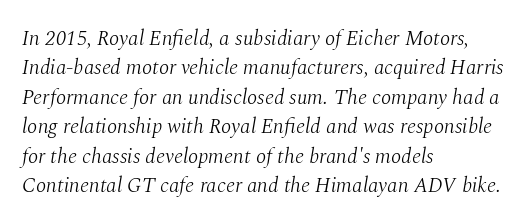
The image shows 21 px text type, italic (leaning right); set left-aligned, normal line spacing (1.4x), normal letter spacing, not underlined.
